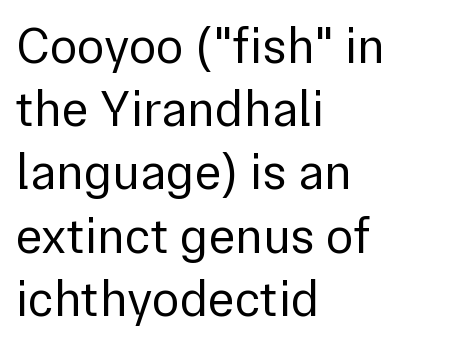
{"serif": "no", "italic": "no", "bold": "no", "weight": "regular", "width": "normal", "stroke_contrast": "low", "x_height": "medium", "monospaced": "no", "underline": "no", "align": "left", "line_spacing_ratio": 1.24, "letter_spacing": "normal", "letter_spacing_em": 0.0, "glyph_px": 51}
